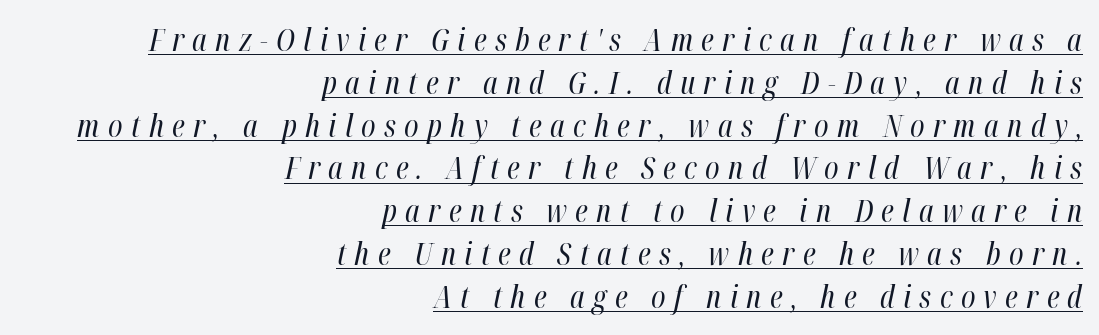
Q: Is the text bold? A: No.
Q: Is the text italic (slanted)? A: Yes, it leans right by about 12 degrees.
Q: Is the text underlined? A: Yes.
Q: How is the paragraph aligned? A: Right-aligned.
Q: Is the spacing between letters normal or unusually wide? A: Unusually wide.
Q: Is the spacing between lines tight, normal or loose? A: Normal.
Q: Width (condensed, normal, or wide)? A: Condensed.
Q: Stroke contrast? A: High.
Q: x-height? A: Medium.
Q: Monospaced? A: No.
